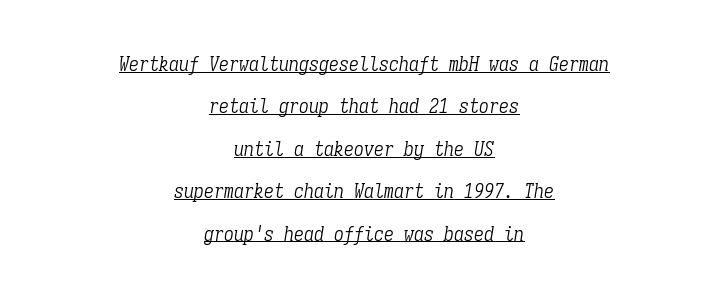
{"italic": "yes", "lean": "right", "slant_degrees": 9, "bold": "no", "underline": "yes", "align": "center", "line_spacing": "loose", "line_spacing_ratio": 2.12, "letter_spacing": "normal", "letter_spacing_em": 0.0, "glyph_px": 20}
